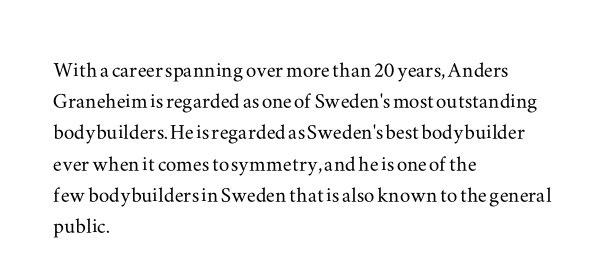
The passage is arranged the way most books set body copy — flush left. This is the regular roman posture of the typeface. The rendering keeps characters at their native spacing. Honestly, there is no underline to notice here at all.
